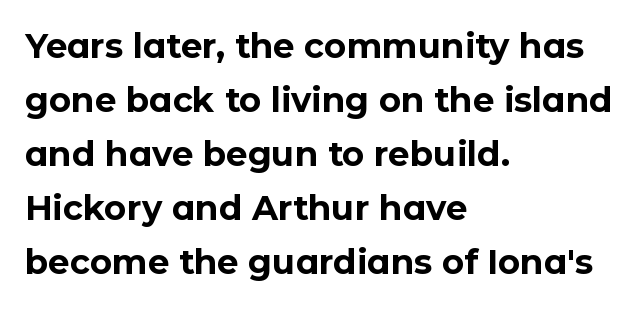
The image shows 34 px bold sans-serif type, upright; set left-aligned, normal line spacing (1.59x), normal letter spacing, not underlined; low stroke contrast and a medium x-height.
